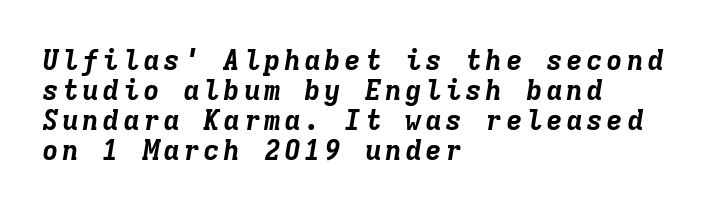
A clean baseline with only descenders dipping below it. Do the characters align in a grid? Yes, the font is monospaced. Very little white space separates one row of letters from the next. The letters are bold, with thick, heavy strokes.
